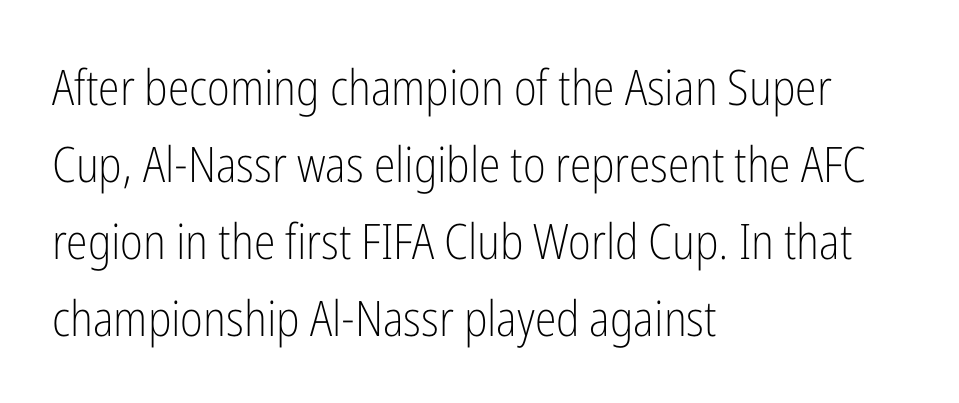
Think standard paragraph weight, or any step lighter than that. Line starts are locked; line ends wander. Quick note: underline off. Leading: standard. Classification — sans serif. The passage shown is typed in a proportional face where columns would drift.
